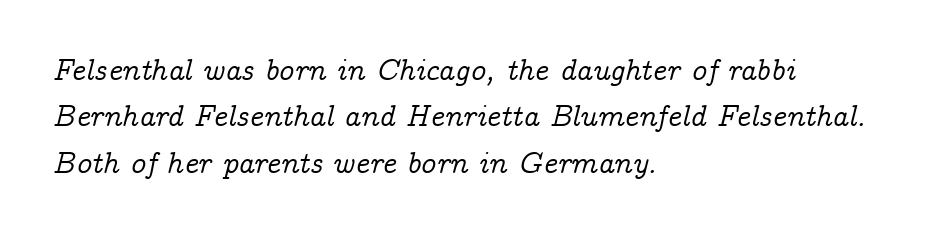
{"serif": "yes", "italic": "yes", "lean": "right", "slant_degrees": 14, "width": "normal", "stroke_contrast": "low", "x_height": "medium", "monospaced": "no", "underline": "no", "align": "left", "line_spacing": "normal", "line_spacing_ratio": 1.55, "letter_spacing": "normal", "letter_spacing_em": 0.0, "glyph_px": 30}
